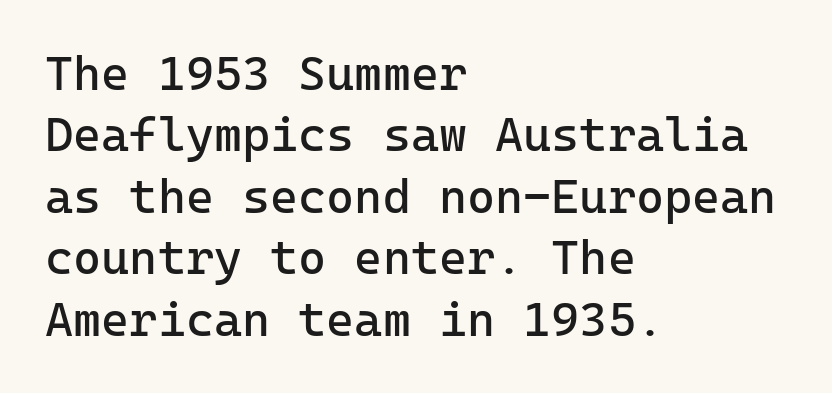
The gaps between neighbouring characters are ordinary and unremarkable. Stroke thickness stays within the range of a standard reading face or lighter. The setting favours the left margin, as ordinary paragraphs usually do. The characters display no serif detailing; their extremities are plain. Letters rest on an invisible, unmarked baseline. Normally led — the rows are evenly, conventionally spaced.
